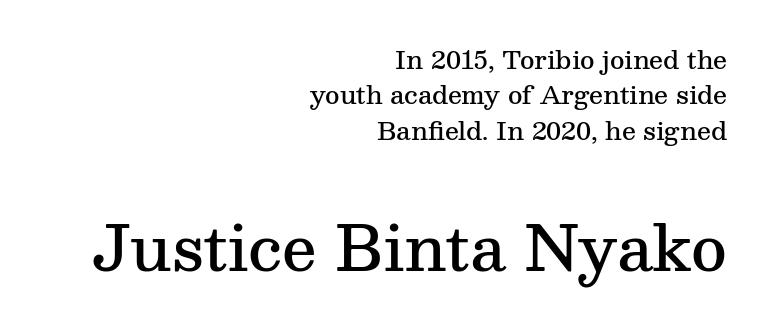
Q: Is the text bold? A: Semi-bold.
Q: Is the text italic (slanted)? A: No, it is upright.
Q: Is the typeface a serif or a sans-serif typeface? A: Serif.
Q: Is the text underlined? A: No.
Q: How is the paragraph aligned? A: Right-aligned.
Q: Is the spacing between letters normal or unusually wide? A: Normal.
Q: Is the spacing between lines tight, normal or loose? A: Normal.
Q: Which block of text is set in a larger size, the first (top) or the second (bottom)? A: The second (bottom) one.
Q: Width (condensed, normal, or wide)? A: Normal.
Q: Stroke contrast? A: Medium.
Q: x-height? A: Medium.
Q: Monospaced? A: No.
